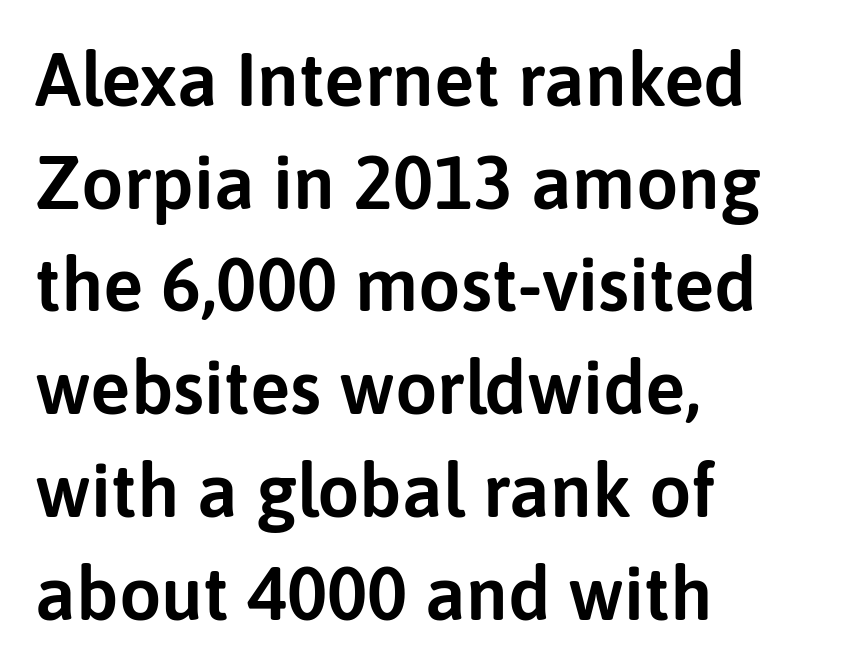
The face used here is proportionally spaced, like ordinary book or web type. Observe the ordinary spacing: letters are neighbours, not strangers. Anything drawn beneath the words? Only blank space. The text block is weighted toward the left margin, trailing off unevenly rightward.
